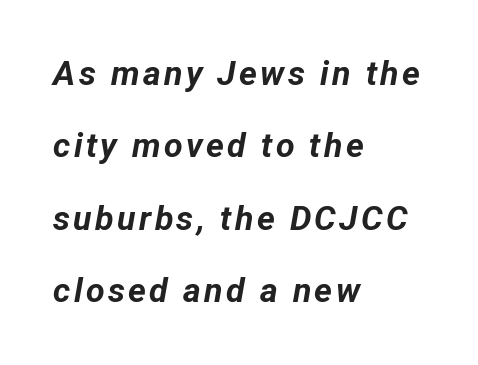
If you measured baseline to baseline, you'd find a long distance. The letters advance in unequal steps, a hallmark of proportional type. Beneath every word, the page is bare. This is oblique type, the kind used for emphasis or titles. Plenty of ink on the page — the face is bold.
